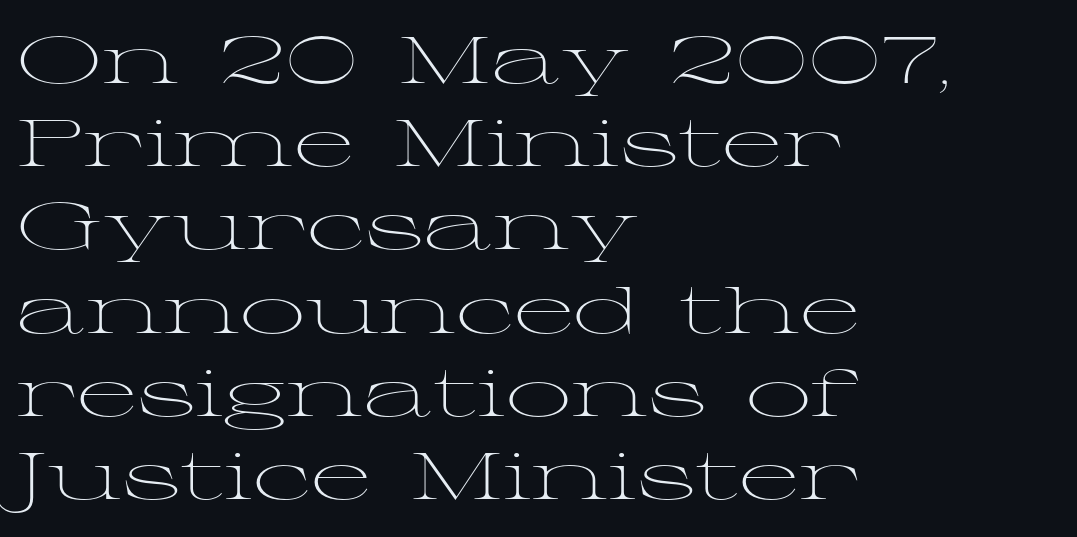
{"serif": "yes", "italic": "no", "bold": "no", "weight": "light", "width": "wide", "stroke_contrast": "medium", "x_height": "medium", "monospaced": "no", "underline": "no", "align": "left", "line_spacing": "normal", "line_spacing_ratio": 1.28, "letter_spacing": "normal", "letter_spacing_em": 0.0, "glyph_px": 65}
